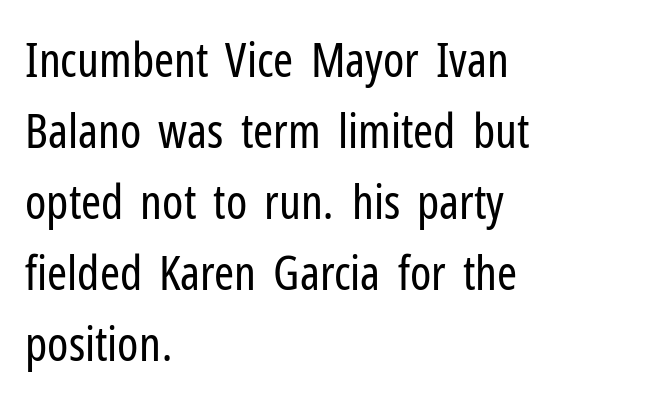
Is the block centered? No — it sits flush against the left margin. Does the leading feel generous? No, just average. Unlike a traditional serif, this face leaves its strokes unadorned. These lines are rendered in a variable-pitch font. Type without underlining. Characters follow at the spacing the type designer built in.
